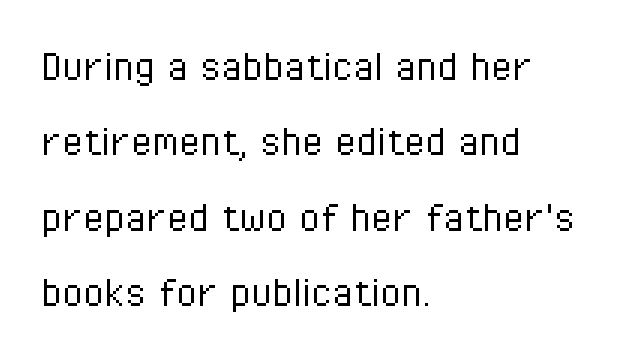
This rendering uses left alignment, leaving the right contour irregular. The type family on display is of the sans-serif kind. Lines of text with bare space underneath. Heaviness? Minimal to ordinary, like unemphasized prose.
